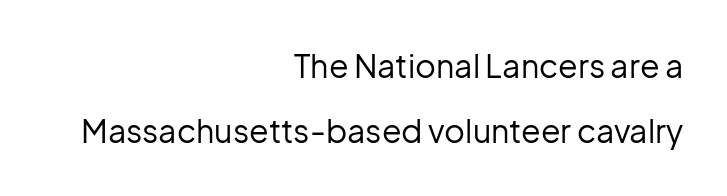
Posture: vertical. Plain, unruled lines of type. Serifs: no, the terminals of the letterforms are clean. The face used here is rendered with its standard letterfit. The letters advance in unequal steps, a hallmark of proportional type. The rag falls on the left side of this text block.
